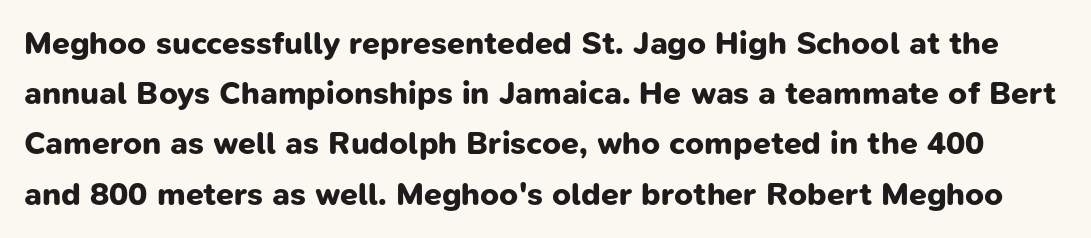
The image shows 32 px bold sans-serif type; set normal line spacing (1.57x), normal letter spacing, not underlined; low stroke contrast and a medium x-height.
